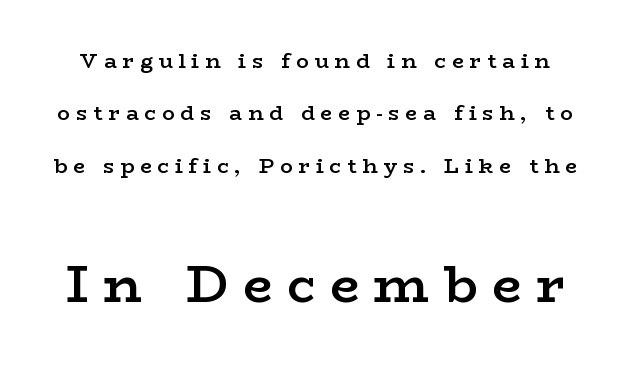
{"serif": "yes", "italic": "no", "bold": "semi", "weight": "semibold", "width": "wide", "stroke_contrast": "low", "x_height": "medium", "monospaced": "no", "underline": "no", "line_spacing": "loose", "line_spacing_ratio": 2.5, "letter_spacing": "wide", "letter_spacing_em": 0.28, "larger_block": "second", "size_ratio": 2.48, "glyph_px": 52}
